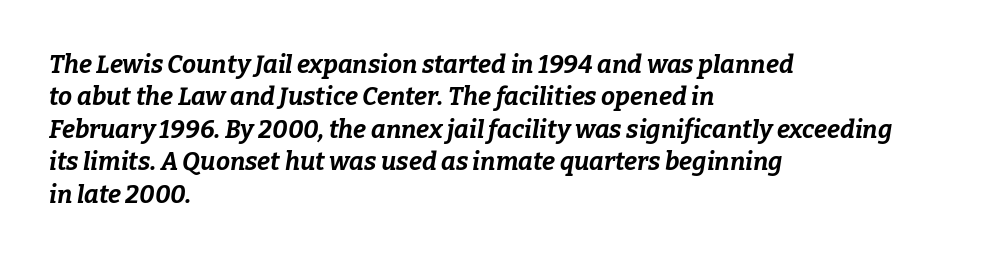
Q: Is the text bold? A: Yes.
Q: Is the text italic (slanted)? A: Yes, it leans right by about 9 degrees.
Q: Is the text underlined? A: No.
Q: How is the paragraph aligned? A: Left-aligned.
Q: Is the spacing between letters normal or unusually wide? A: Normal.
Q: Is the spacing between lines tight, normal or loose? A: Normal.
